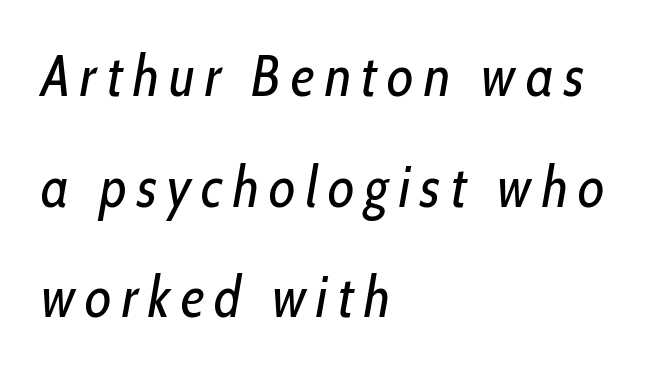
Do the characters align in a grid? No, the font is proportional. Honestly, there is no underline to notice here at all. This reads as an unemphasized weight, regular at the heaviest. Regarding leading, the lines here are spaced well apart.
